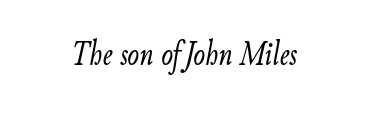
The face used here has a pronounced slope to its letters. Character widths vary here, with narrow letters taking less room than wide ones. Anything drawn beneath the words? Only blank space. Unbolded letterforms with no extra heft.
